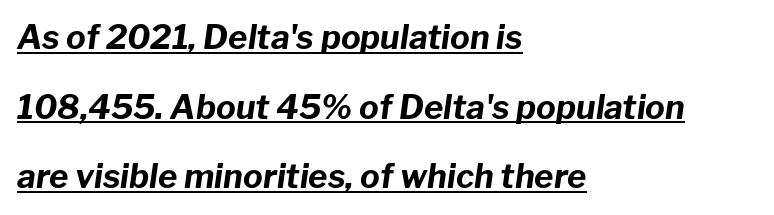
The image shows 33 px bold type, italic (leaning right); set left-aligned, loose line spacing (2.11x), normal letter spacing, underlined; low stroke contrast and a medium x-height.
